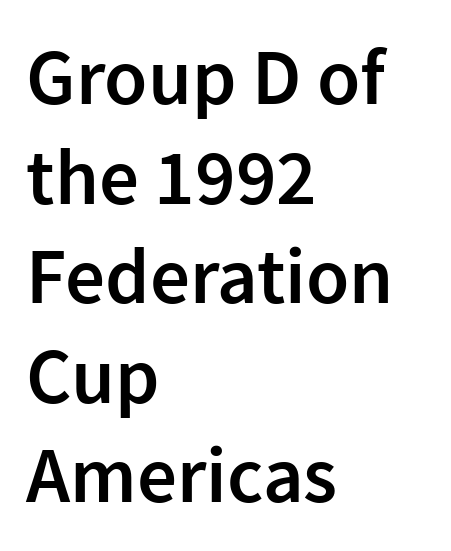
Character widths vary here, with narrow letters taking less room than wide ones. This is moderately heavy type, rendered in semibold. The lettering stays uniformly vertical, giving the passage a roman look. The horizontal fit of the characters is conventional and even. The glyphs are unaccompanied by any horizontal stroke below them.
